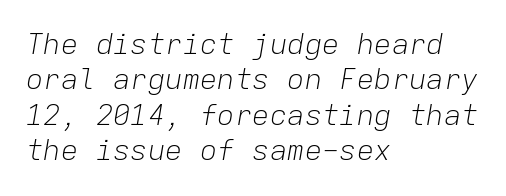
The rag falls on the right side of this text block. No heavy texture on the line: the type isn't bold. Between one letter and the next there's only the usual sliver of space. Italic? Definitely — the glyphs are oblique. The baseline area is clear. Spacing verdict: monospaced, one width for all characters.
